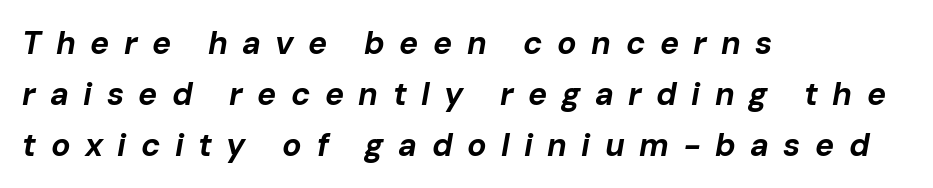
{"italic": "yes", "lean": "right", "slant_degrees": 10, "bold": "yes", "weight": "bold", "width": "normal", "stroke_contrast": "low", "x_height": "medium", "monospaced": "no", "underline": "no", "align": "left", "line_spacing": "normal", "line_spacing_ratio": 1.59, "letter_spacing": "wide", "letter_spacing_em": 0.45, "glyph_px": 32}
